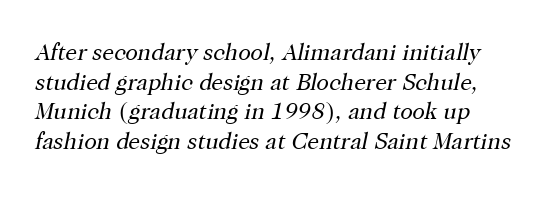
{"italic": "yes", "lean": "right", "slant_degrees": 12, "bold": "no", "underline": "no", "line_spacing": "normal", "line_spacing_ratio": 1.29, "letter_spacing": "normal", "letter_spacing_em": 0.0, "glyph_px": 23}
